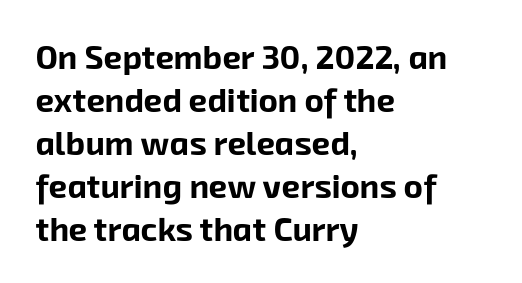
The words here are not underlined. Note the varied advance widths — an 'i' is clearly narrower than an 'm'. The glyphs in this specimen are sans serif. Baseline-to-baseline distance is the conventional proportion of letter height. Heavy, bold letterforms.
